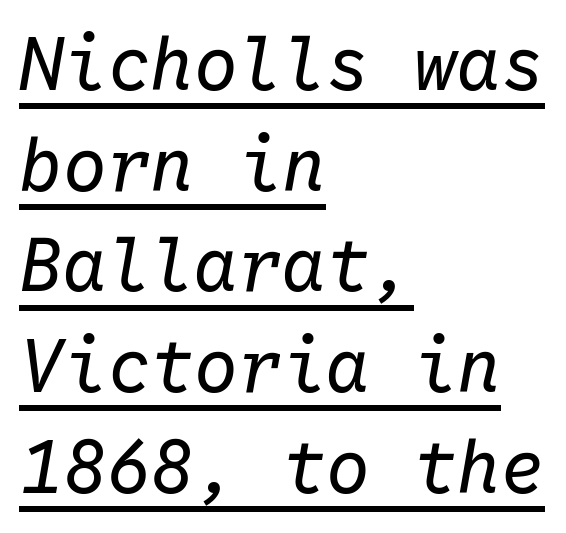
Line starts are locked; line ends wander. Weight: regular or lighter. The letters march in equal steps, a hallmark of fixed-pitch type. Reading down the column, the eye jumps a familiar distance to each next line. Nothing unusual about the tracking: characters are spaced as the font intends. Compared with undecorated copy, this sample adds a rule below the words.
